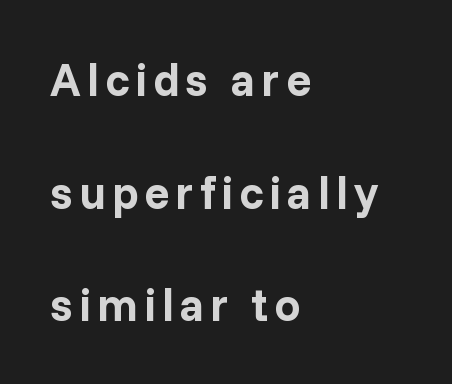
The image shows 46 px bold sans-serif type, upright; set left-aligned, loose line spacing (2.45x), not underlined; low stroke contrast and a medium x-height.
